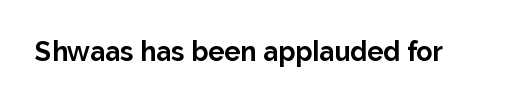
What stands out about the letter spacing? Nothing — it is the standard amount. No italicization has been applied; the sample stays upright. The gap between lines stays unmarked. Thick stems and heavy bowls — unmistakably bold.
